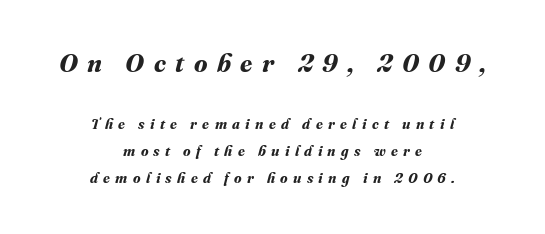
{"bold": "yes", "underline": "no", "align": "center", "line_spacing": "loose", "line_spacing_ratio": 1.92, "letter_spacing": "wide", "letter_spacing_em": 0.38, "larger_block": "first", "size_ratio": 1.79, "glyph_px": 25}
